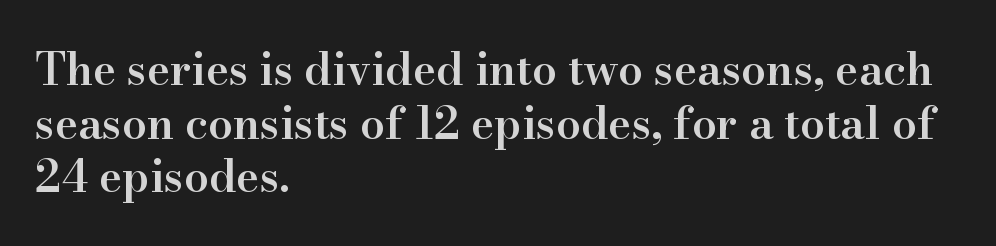
This sample uses an upright cut, with every glyph sitting square on the baseline. Bare-footed words on every line. How are the letters spaced? Ordinarily, with no added tracking. This sample has the flowing, uneven cadence of proportional lettering. Yep, those are serifs on the letters.
